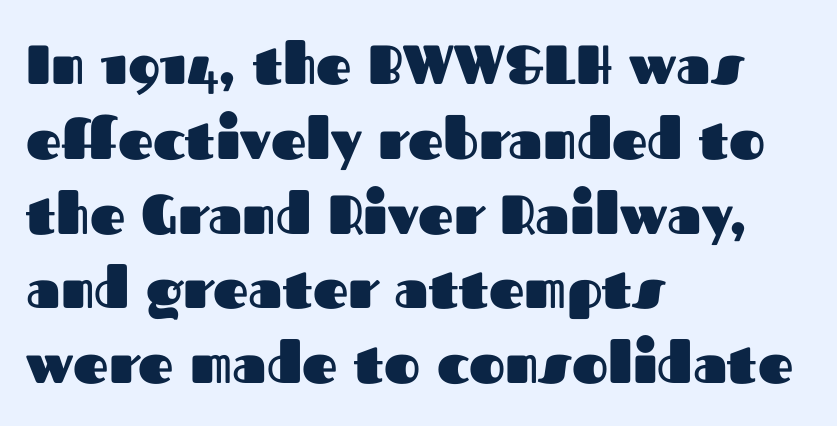
{"serif": "no", "italic": "no", "bold": "yes", "weight": "heavy", "width": "normal", "stroke_contrast": "medium", "x_height": "medium", "monospaced": "no", "underline": "no", "align": "left", "line_spacing": "normal", "line_spacing_ratio": 1.36, "letter_spacing": "normal", "letter_spacing_em": 0.0, "glyph_px": 55}
